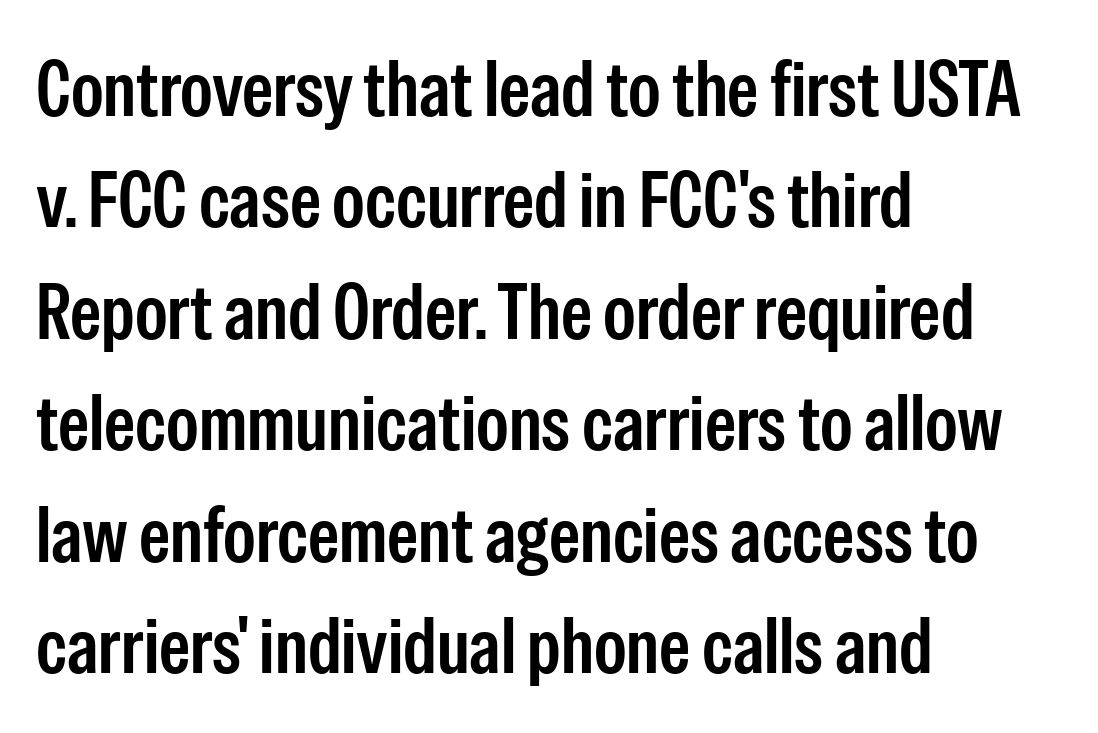
Q: Is the text italic (slanted)? A: No, it is upright.
Q: Is the typeface a serif or a sans-serif typeface? A: Sans-serif.
Q: Is the text underlined? A: No.
Q: How is the paragraph aligned? A: Left-aligned.
Q: Is the spacing between letters normal or unusually wide? A: Normal.
Q: Is the spacing between lines tight, normal or loose? A: Normal.
Q: Width (condensed, normal, or wide)? A: Condensed.
Q: Stroke contrast? A: Low.
Q: x-height? A: Medium.
Q: Monospaced? A: No.
